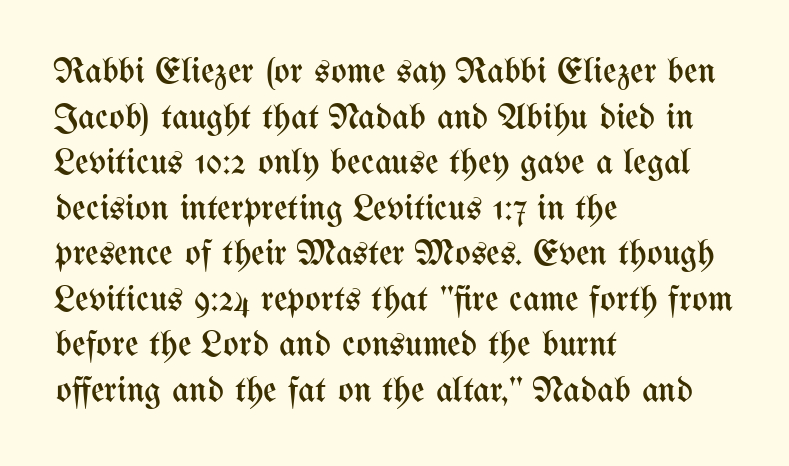
{"italic": "no", "bold": "no", "weight": "regular", "width": "condensed", "stroke_contrast": "medium", "x_height": "medium", "monospaced": "no", "underline": "no", "align": "left", "line_spacing_ratio": 1.23, "letter_spacing": "normal", "letter_spacing_em": 0.0, "glyph_px": 37}
